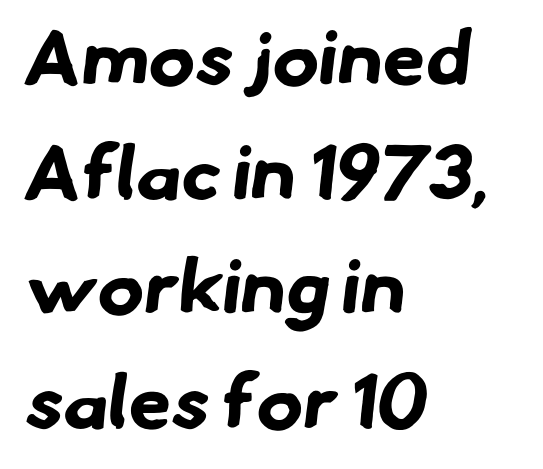
The rendering uses natural spacing where letterforms have individual widths. Any mark beneath the type? The region is blank. Words appear dense and cohesive because spacing is normal. What weight is shown? A full bold with thick strokes. What kind of face is this? One without serifs — a sans.
